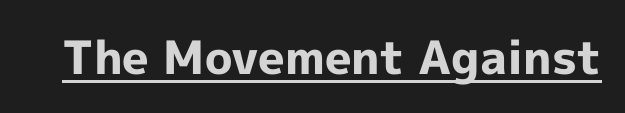
{"serif": "no", "italic": "no", "bold": "yes", "weight": "bold", "width": "normal", "x_height": "medium", "monospaced": "no", "underline": "yes", "letter_spacing": "normal", "letter_spacing_em": 0.0, "glyph_px": 46}
